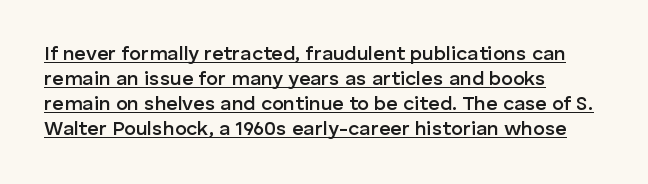
Typesetter's note: demi weight, one step under bold. A roman cut, with each character standing at attention. The compositor pushed each line to the left boundary. The glyphs are accompanied by a horizontal stroke just below them. The type is set solid horizontally, with unmodified tracking.
